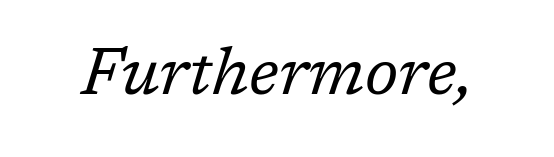
Q: Is the text bold? A: No.
Q: Is the text italic (slanted)? A: Yes, it leans right by about 17 degrees.
Q: Is the typeface a serif or a sans-serif typeface? A: Serif.
Q: Is the text underlined? A: No.
Q: Is the spacing between letters normal or unusually wide? A: Normal.
Q: Width (condensed, normal, or wide)? A: Normal.
Q: Stroke contrast? A: Low.
Q: x-height? A: Medium.
Q: Monospaced? A: No.
